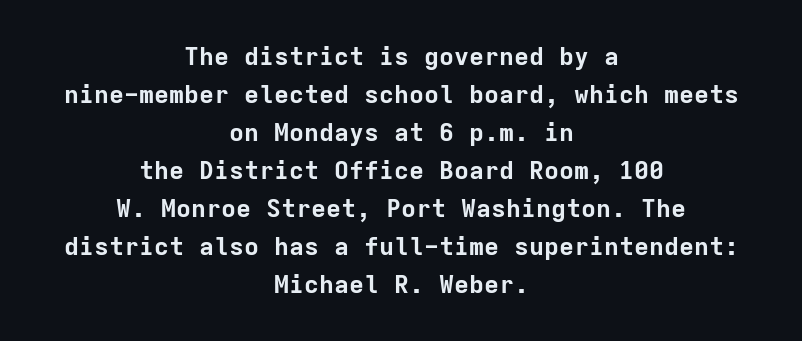
{"italic": "no", "bold": "yes", "underline": "no", "align": "center", "line_spacing": "normal", "line_spacing_ratio": 1.52, "letter_spacing": "normal", "letter_spacing_em": 0.0, "glyph_px": 25}
